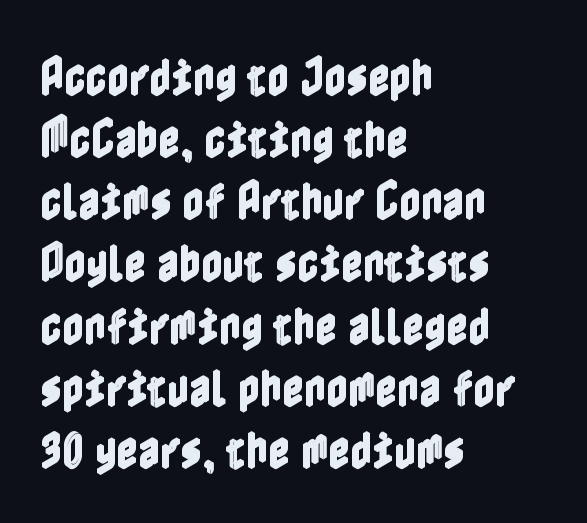
Q: Is the text italic (slanted)? A: No, it is upright.
Q: Is the text underlined? A: No.
Q: How is the paragraph aligned? A: Left-aligned.
Q: Is the spacing between letters normal or unusually wide? A: Normal.
Q: Is the spacing between lines tight, normal or loose? A: Normal.
Q: Width (condensed, normal, or wide)? A: Condensed.
Q: x-height? A: Medium.
